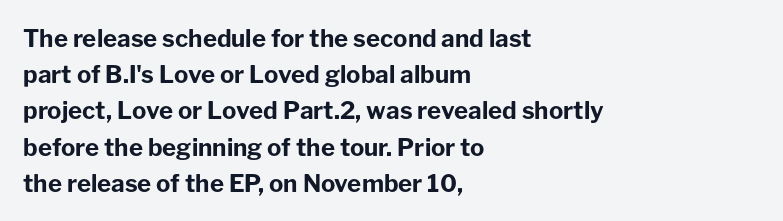
{"italic": "no", "bold": "yes", "underline": "no", "align": "left", "line_spacing": "normal", "line_spacing_ratio": 1.51, "letter_spacing": "normal", "letter_spacing_em": 0.0, "glyph_px": 24}
